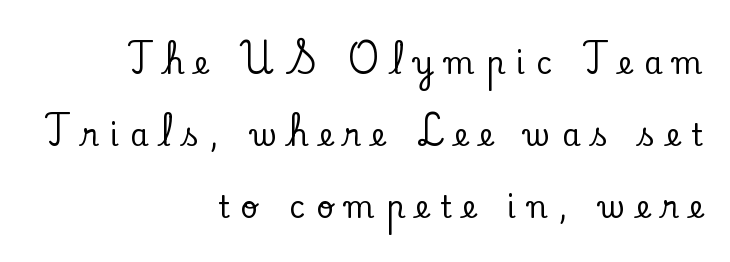
The image shows 30 px serif type, upright; set right-aligned, loose line spacing (2.4x), unusually wide letter spacing (+0.37 em), not underlined; low stroke contrast and a small x-height.
